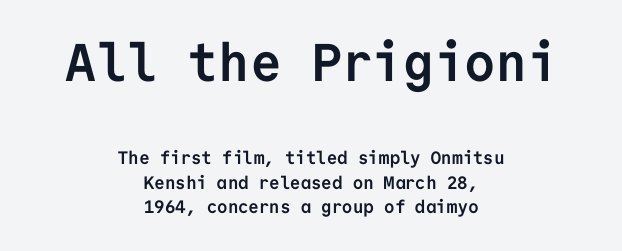
Inter-character spacing is left at the font's built-in metrics. Lines of text with bare space underneath. In terms of letterform style, serifs are entirely absent. Each new line begins a customary step beneath the previous one. Reading top to bottom, the characters get smaller at the block break.
